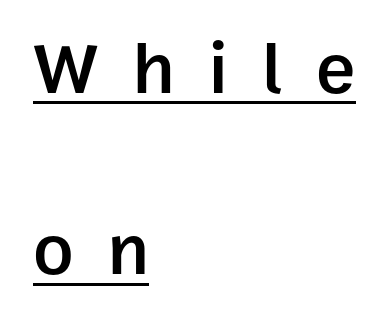
Q: Is the text bold? A: Semi-bold.
Q: Is the text italic (slanted)? A: No, it is upright.
Q: Is the typeface a serif or a sans-serif typeface? A: Sans-serif.
Q: Is the text underlined? A: Yes.
Q: How is the paragraph aligned? A: Left-aligned.
Q: Is the spacing between letters normal or unusually wide? A: Unusually wide.
Q: Is the spacing between lines tight, normal or loose? A: Loose.
Q: Width (condensed, normal, or wide)? A: Normal.
Q: Stroke contrast? A: Low.
Q: x-height? A: Medium.
Q: Monospaced? A: No.
